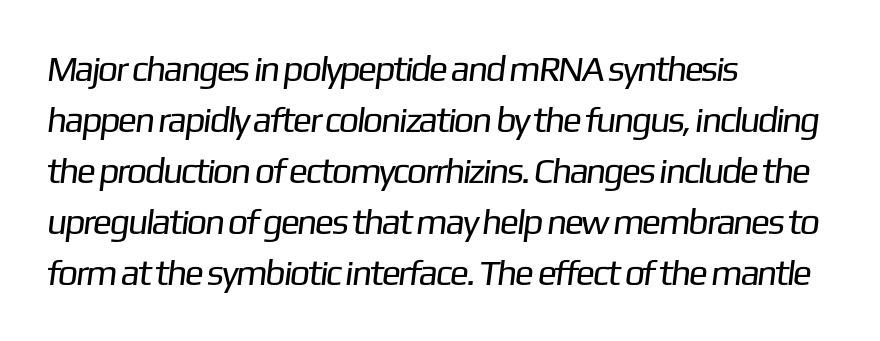
Leftover space on each line is placed entirely after the last word. The font family rendered here belongs to the sans-serif group. Regular leading. The gap between lines stays unmarked. The letterforms sit at book weight or below. Nobody touched the tracking dial on this one.
